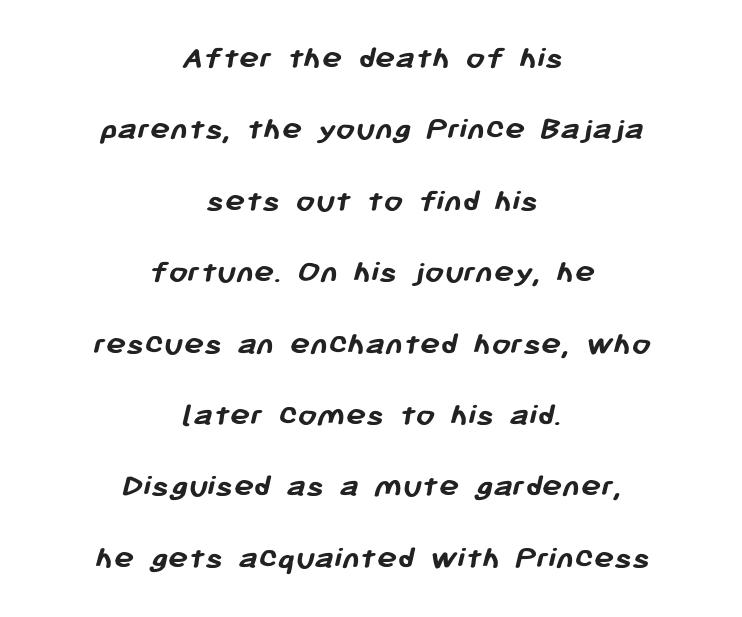
The image shows 34 px semibold sans-serif type; set centered, loose line spacing (2.1x), normal letter spacing, not underlined; low stroke contrast and a medium x-height.
